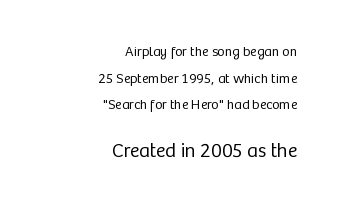
{"italic": "no", "bold": "no", "underline": "no", "align": "right", "line_spacing": "loose", "line_spacing_ratio": 1.91, "letter_spacing": "normal", "letter_spacing_em": 0.0, "larger_block": "second", "size_ratio": 1.43, "glyph_px": 20}
